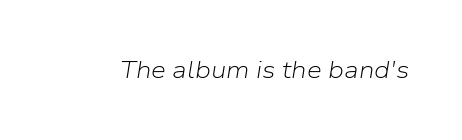
{"italic": "yes", "lean": "right", "slant_degrees": 9, "bold": "no", "underline": "no", "letter_spacing": "normal", "letter_spacing_em": 0.0, "glyph_px": 24}
